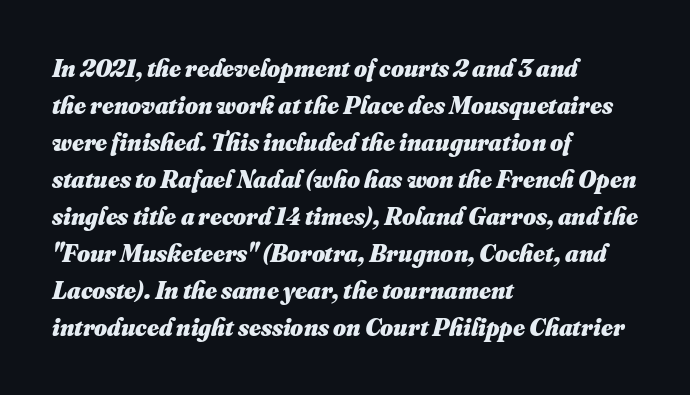
{"bold": "yes", "underline": "no", "align": "left", "line_spacing": "normal", "line_spacing_ratio": 1.48, "letter_spacing": "normal", "letter_spacing_em": 0.0, "glyph_px": 25}
